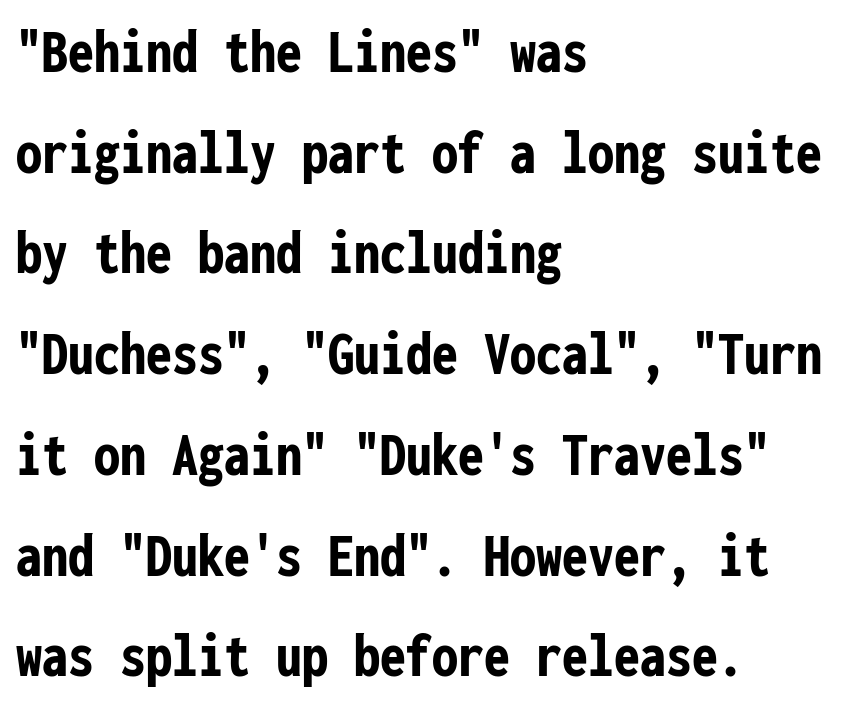
Every row of glyphs begins at an identical x-position on the left. Font category for this specimen: sans-serif. Spacing between characters is what you'd get straight out of the box. The vertical gap from one line to the next is medium.
